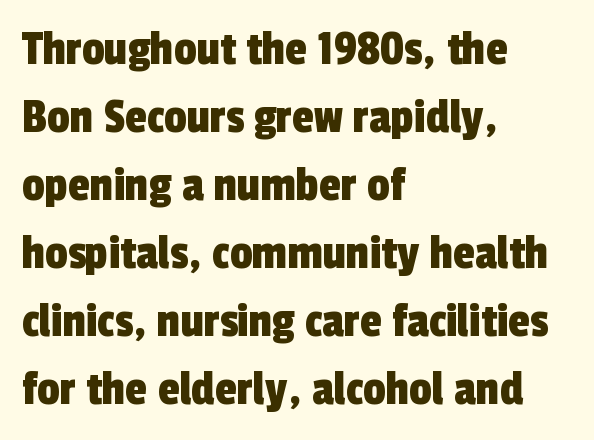
Q: Is the typeface a serif or a sans-serif typeface? A: Sans-serif.
Q: Is the text underlined? A: No.
Q: How is the paragraph aligned? A: Left-aligned.
Q: Is the spacing between letters normal or unusually wide? A: Normal.
Q: Is the spacing between lines tight, normal or loose? A: Normal.
Q: Width (condensed, normal, or wide)? A: Condensed.
Q: x-height? A: Medium.
Q: Monospaced? A: No.
